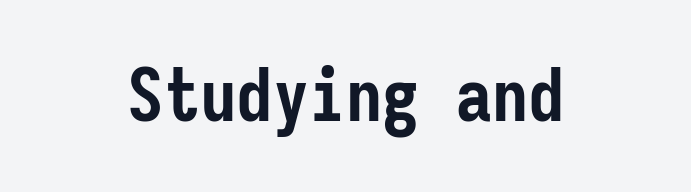
Notice how the stems are strictly vertical — no italics here. The rendering uses typewriter-style spacing with identical character cells. Words appear dense and cohesive because spacing is normal. A centered setting, common on invitations and titles, is used for this passage.
